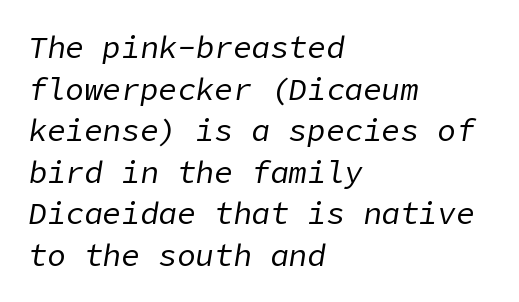
Q: Is the text bold? A: No.
Q: Is the text italic (slanted)? A: Yes, it leans right by about 9 degrees.
Q: Is the text underlined? A: No.
Q: How is the paragraph aligned? A: Left-aligned.
Q: Is the spacing between letters normal or unusually wide? A: Normal.
Q: Is the spacing between lines tight, normal or loose? A: Normal.
Q: Width (condensed, normal, or wide)? A: Normal.
Q: Stroke contrast? A: Low.
Q: x-height? A: Medium.
